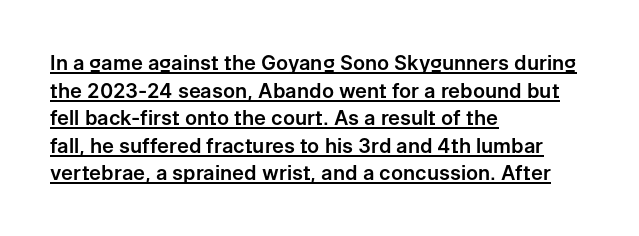
Ascenders rise straight up at ninety degrees. Alignment: flush left. The rendered words wear a rule along their underside. The vertical gap from one line to the next is medium.
